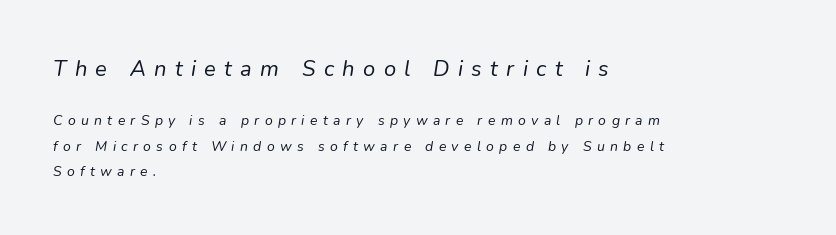
{"italic": "yes", "lean": "right", "slant_degrees": 9, "bold": "no", "underline": "no", "align": "left", "line_spacing_ratio": 1.81, "letter_spacing": "wide", "letter_spacing_em": 0.38, "larger_block": "first", "size_ratio": 1.57, "glyph_px": 22}
